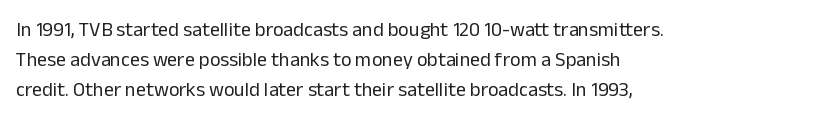
What stands out about the letter spacing? Nothing — it is the standard amount. The axis of the letterforms is exactly vertical. Check the space under the baseline: it is left empty. Evenly set lines give the paragraph a standard silhouette.
